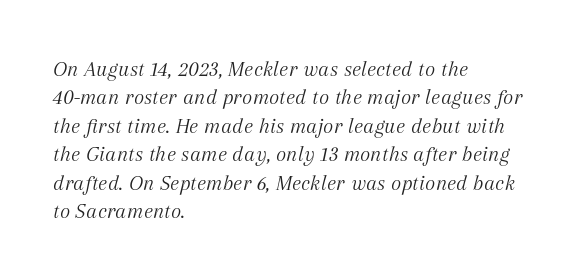
Q: Is the text bold? A: No.
Q: Is the text italic (slanted)? A: Yes, it leans right by about 12 degrees.
Q: Is the text underlined? A: No.
Q: How is the paragraph aligned? A: Left-aligned.
Q: Is the spacing between letters normal or unusually wide? A: Normal.
Q: Is the spacing between lines tight, normal or loose? A: Normal.
